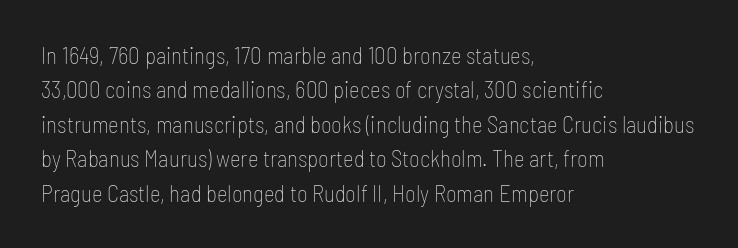
Observe the ordinary spacing: letters are neighbours, not strangers. Only glyphs here, with clear space below each row. Honestly, the row spacing looks completely unremarkable. No letter is thick-stroked: the sample isn't bold.
